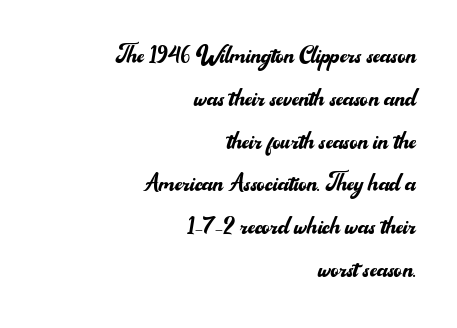
{"serif": "no", "bold": "no", "weight": "regular", "width": "normal", "stroke_contrast": "medium", "x_height": "small", "monospaced": "no", "underline": "no", "align": "right", "line_spacing": "normal", "line_spacing_ratio": 1.38, "letter_spacing": "normal", "letter_spacing_em": 0.0, "glyph_px": 31}
